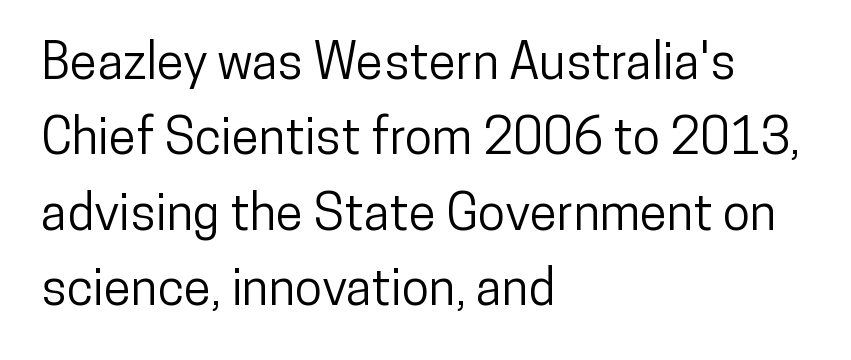
{"serif": "no", "italic": "no", "width": "condensed", "stroke_contrast": "low", "x_height": "medium", "monospaced": "no", "underline": "no", "align": "left", "line_spacing": "normal", "line_spacing_ratio": 1.51, "letter_spacing": "normal", "letter_spacing_em": 0.0, "glyph_px": 50}
